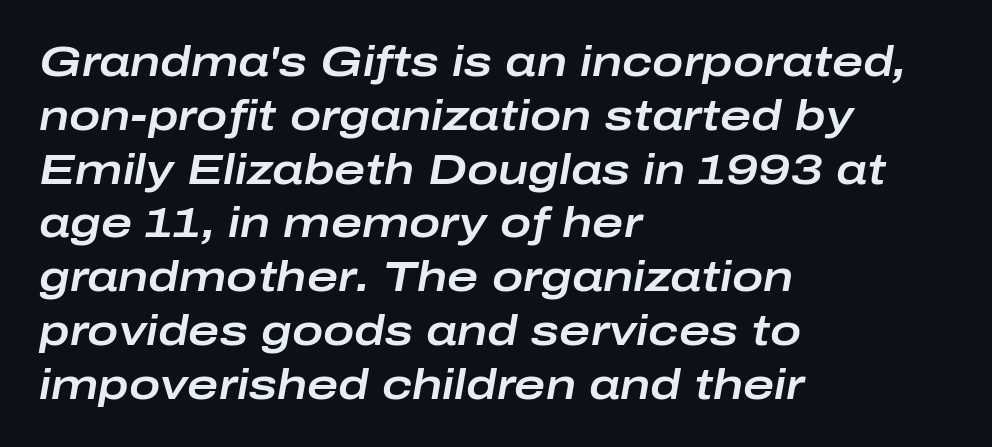
Casual observation: everything's shoved over to the left. Bare-footed words on every line. The tracking reads as untouched default to a designer's eye. Successive baselines arrive at the customary interval. There's an unmistakable incline to the writing here.
